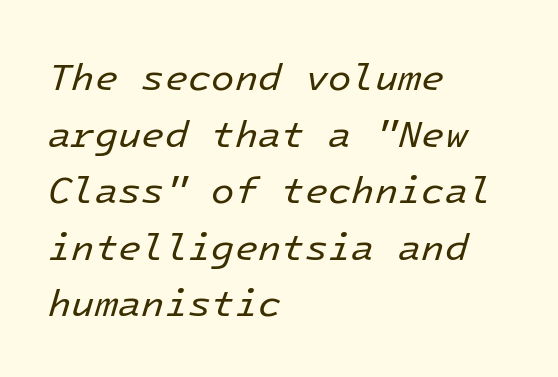
{"italic": "yes", "lean": "right", "slant_degrees": 16, "bold": "no", "weight": "regular", "width": "normal", "stroke_contrast": "low", "x_height": "medium", "underline": "no", "align": "left", "line_spacing": "normal", "line_spacing_ratio": 1.49, "letter_spacing": "normal", "letter_spacing_em": 0.0, "glyph_px": 38}
